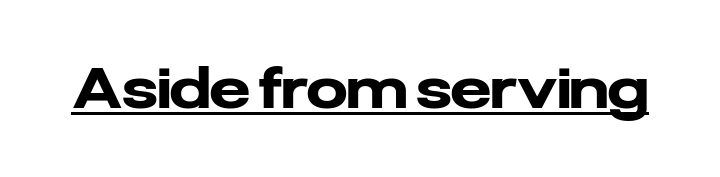
{"serif": "no", "italic": "no", "bold": "yes", "weight": "heavy", "width": "normal", "stroke_contrast": "low", "x_height": "medium", "monospaced": "no", "underline": "yes", "letter_spacing": "normal", "letter_spacing_em": 0.0, "glyph_px": 57}
